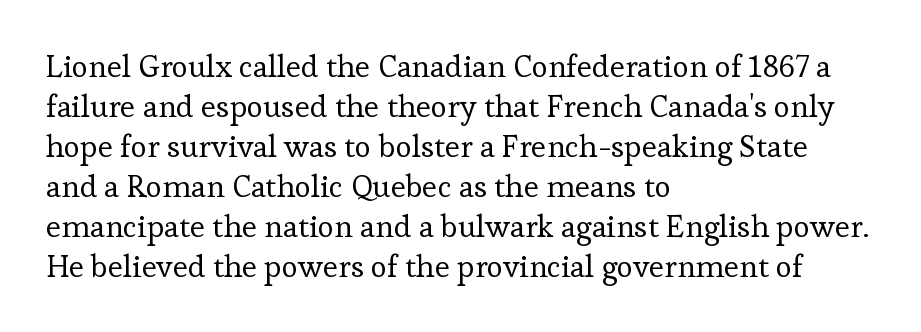
Just letters on the line, the space beneath them empty. Ink coverage per letter is moderate at most. Typeset ragged right — the left edge is the straight one. The rendering uses a moderate line-height, typical for paragraphs. The passage shown is typed in a proportional face where columns would drift. Standard letterfit; no display-style spreading of the glyphs.
